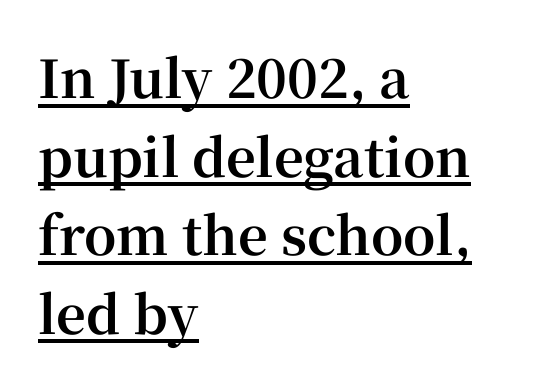
Q: Is the text bold? A: Yes.
Q: Is the text italic (slanted)? A: No, it is upright.
Q: Is the typeface a serif or a sans-serif typeface? A: Serif.
Q: Is the text underlined? A: Yes.
Q: How is the paragraph aligned? A: Left-aligned.
Q: Is the spacing between letters normal or unusually wide? A: Normal.
Q: Is the spacing between lines tight, normal or loose? A: Normal.
Q: Width (condensed, normal, or wide)? A: Normal.
Q: Stroke contrast? A: High.
Q: x-height? A: Medium.
Q: Monospaced? A: No.
